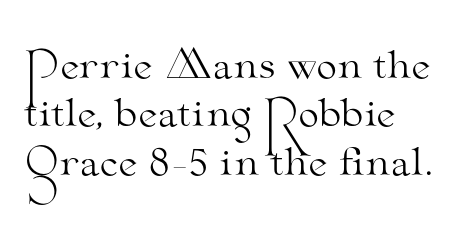
Bold? No — there's no thickening of the strokes. Serif or sans? Serif — the stroke terminals have little feet. The ragged edge is on the right, which tells us the setting is flush left. The axis of the letterforms is exactly vertical. Varying glyph widths throughout — classic text-font behaviour.
